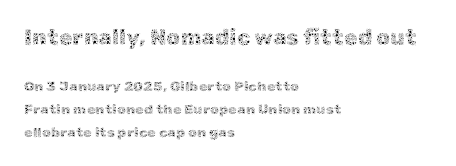
The image shows 22 px text type, upright; set left-aligned, normal line spacing (1.63x), normal letter spacing, not underlined; the first (top) block is 1.57x larger.
